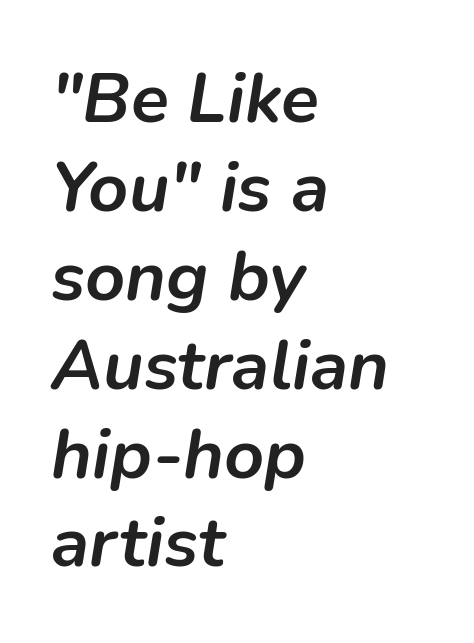
Q: Is the text bold? A: Yes.
Q: Is the text italic (slanted)? A: Yes, it leans right by about 9 degrees.
Q: Is the text underlined? A: No.
Q: How is the paragraph aligned? A: Left-aligned.
Q: Is the spacing between letters normal or unusually wide? A: Normal.
Q: Is the spacing between lines tight, normal or loose? A: Normal.
Q: Width (condensed, normal, or wide)? A: Normal.
Q: Stroke contrast? A: Low.
Q: x-height? A: Medium.
Q: Monospaced? A: No.
